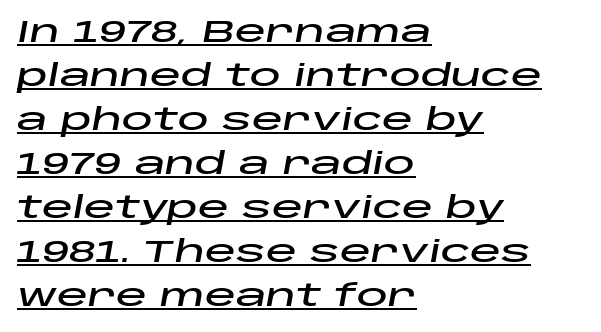
The image shows 31 px wide type, italic (leaning right); set left-aligned, normal line spacing (1.42x), normal letter spacing, underlined; low stroke contrast and a large x-height.
